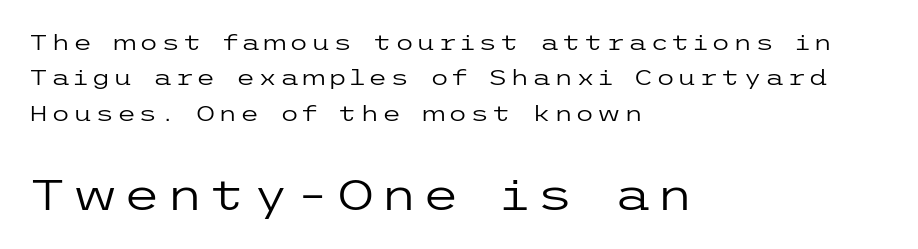
The image shows 43 px regular-weight, wide sans-serif type, upright; set left-aligned, normal line spacing (1.61x), not underlined; the second (bottom) block is 1.95x larger; low stroke contrast and a medium x-height.
